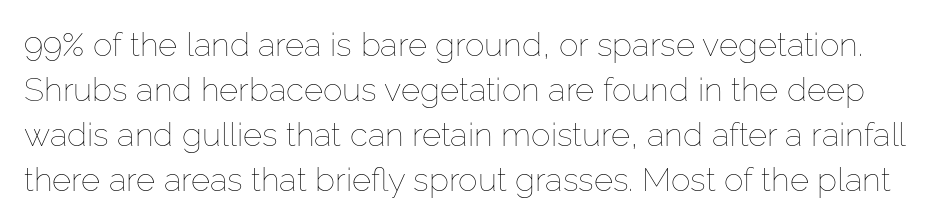
Q: Is the text bold? A: No.
Q: Is the text italic (slanted)? A: No, it is upright.
Q: Is the text underlined? A: No.
Q: Is the spacing between letters normal or unusually wide? A: Normal.
Q: Is the spacing between lines tight, normal or loose? A: Normal.
Q: Width (condensed, normal, or wide)? A: Normal.
Q: Stroke contrast? A: Low.
Q: x-height? A: Medium.
Q: Monospaced? A: No.
